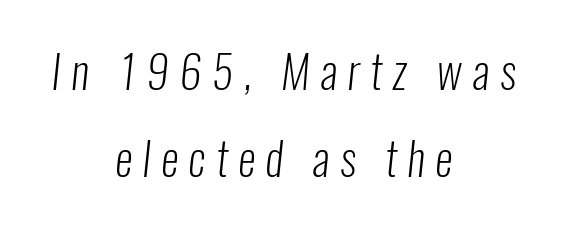
{"serif": "no", "bold": "no", "weight": "light", "width": "condensed", "stroke_contrast": "low", "x_height": "medium", "monospaced": "no", "underline": "no", "align": "center", "line_spacing": "loose", "line_spacing_ratio": 1.94, "letter_spacing": "wide", "letter_spacing_em": 0.23, "glyph_px": 45}
